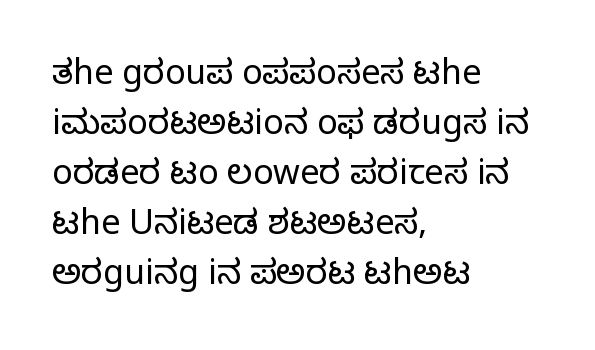
Q: Is the text bold? A: No.
Q: Is the text italic (slanted)? A: No, it is upright.
Q: Is the typeface a serif or a sans-serif typeface? A: Sans-serif.
Q: Is the text underlined? A: No.
Q: How is the paragraph aligned? A: Left-aligned.
Q: Is the spacing between letters normal or unusually wide? A: Normal.
Q: Is the spacing between lines tight, normal or loose? A: Normal.
Q: Width (condensed, normal, or wide)? A: Normal.
Q: Stroke contrast? A: Low.
Q: x-height? A: Medium.
Q: Monospaced? A: No.
